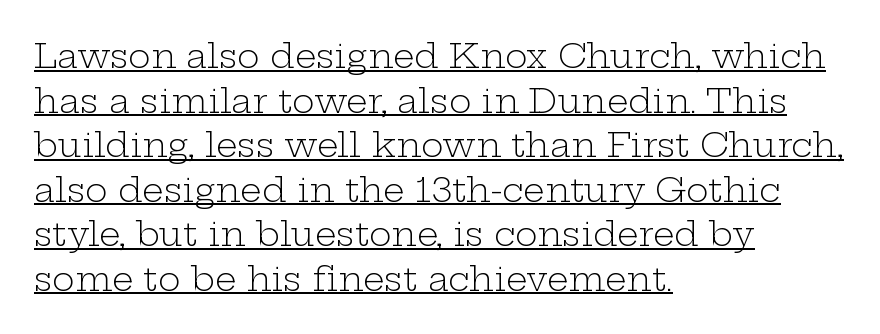
The image shows 34 px light, wide serif type, upright; set left-aligned, normal line spacing (1.31x), normal letter spacing, underlined; low stroke contrast and a medium x-height.
